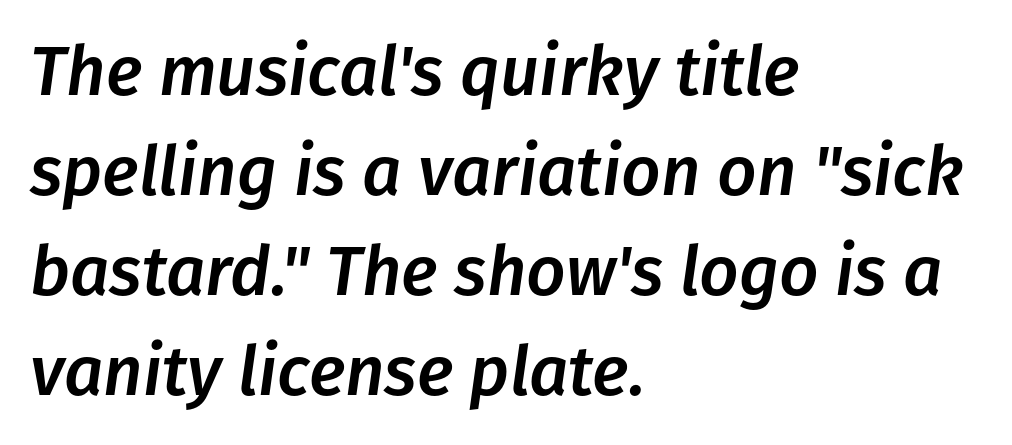
The image shows 69 px text type, italic (leaning right); set left-aligned, normal line spacing (1.45x), normal letter spacing, not underlined; low stroke contrast and a medium x-height.
